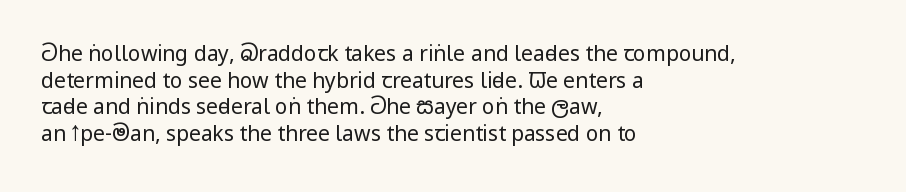
Summary of weight: not heavy and not bold. The vertical gap from one line to the next is medium. The type is set solid horizontally, with unmodified tracking. No italicization has been applied; the sample stays upright. The paragraph shown leans on its left margin. The gap between lines stays unmarked.
